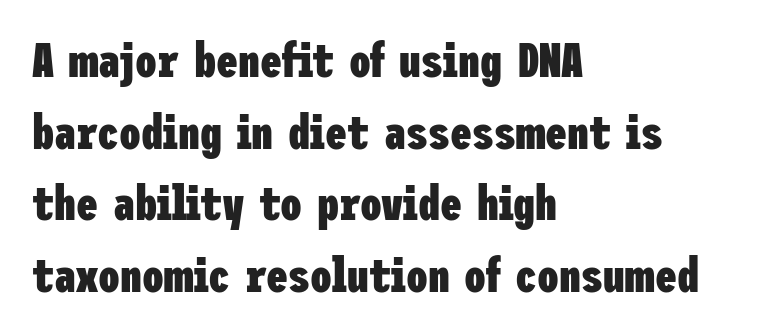
{"serif": "no", "italic": "no", "bold": "yes", "weight": "heavy", "width": "condensed", "stroke_contrast": "low", "x_height": "medium", "underline": "no", "align": "left", "line_spacing": "normal", "line_spacing_ratio": 1.46, "letter_spacing": "normal", "letter_spacing_em": 0.0, "glyph_px": 49}
